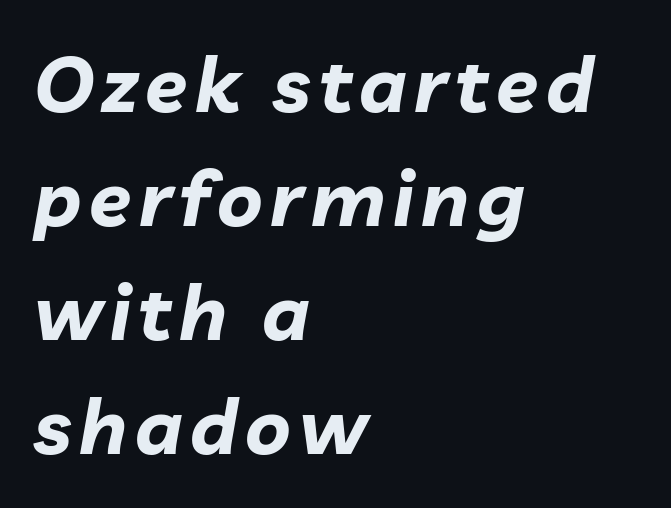
Q: Is the text bold? A: Yes.
Q: Is the text italic (slanted)? A: Yes, it leans right by about 10 degrees.
Q: Is the text underlined? A: No.
Q: How is the paragraph aligned? A: Left-aligned.
Q: Is the spacing between lines tight, normal or loose? A: Normal.
Q: Width (condensed, normal, or wide)? A: Normal.
Q: Stroke contrast? A: Low.
Q: x-height? A: Medium.
Q: Monospaced? A: No.
